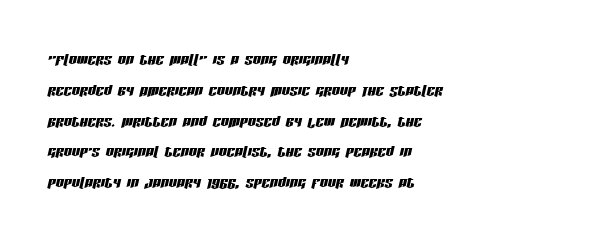
Q: Is the text italic (slanted)? A: Yes, it leans right by about 13 degrees.
Q: Is the text underlined? A: No.
Q: How is the paragraph aligned? A: Left-aligned.
Q: Is the spacing between letters normal or unusually wide? A: Normal.
Q: Is the spacing between lines tight, normal or loose? A: Normal.
